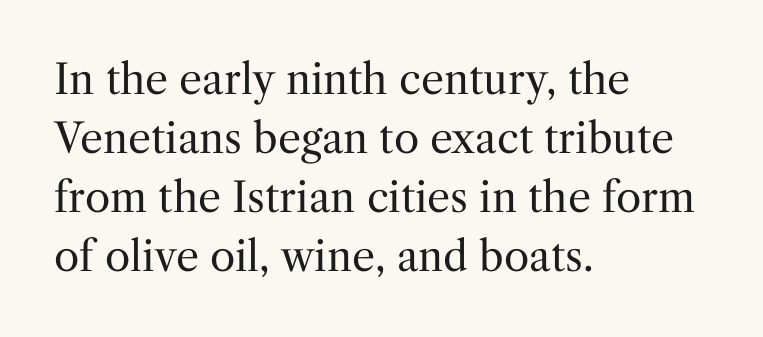
The image shows 41 px regular-weight serif type, upright; set left-aligned, normal line spacing (1.44x), normal letter spacing, not underlined; medium stroke contrast and a medium x-height.
